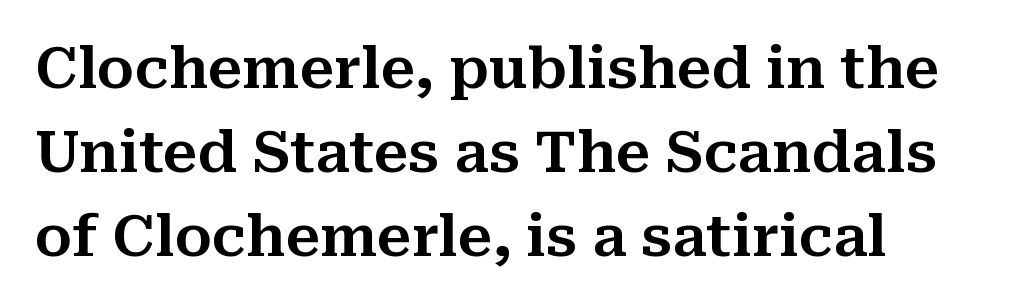
{"serif": "yes", "italic": "no", "width": "normal", "stroke_contrast": "medium", "x_height": "medium", "monospaced": "no", "underline": "no", "align": "left", "line_spacing": "normal", "line_spacing_ratio": 1.47, "letter_spacing": "normal", "letter_spacing_em": 0.0, "glyph_px": 57}
